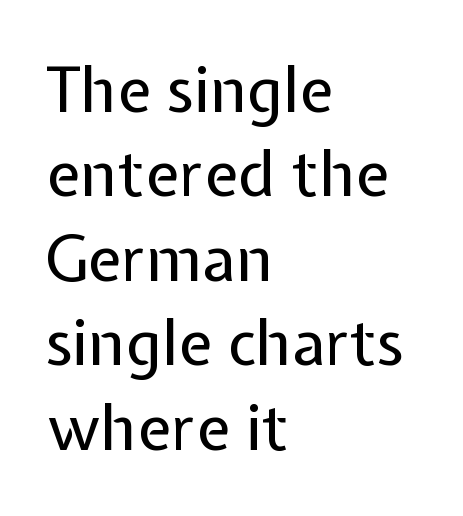
{"serif": "no", "italic": "no", "bold": "no", "weight": "regular", "width": "normal", "stroke_contrast": "low", "x_height": "medium", "monospaced": "no", "underline": "no", "align": "left", "line_spacing": "normal", "line_spacing_ratio": 1.34, "letter_spacing": "normal", "letter_spacing_em": 0.0, "glyph_px": 63}
